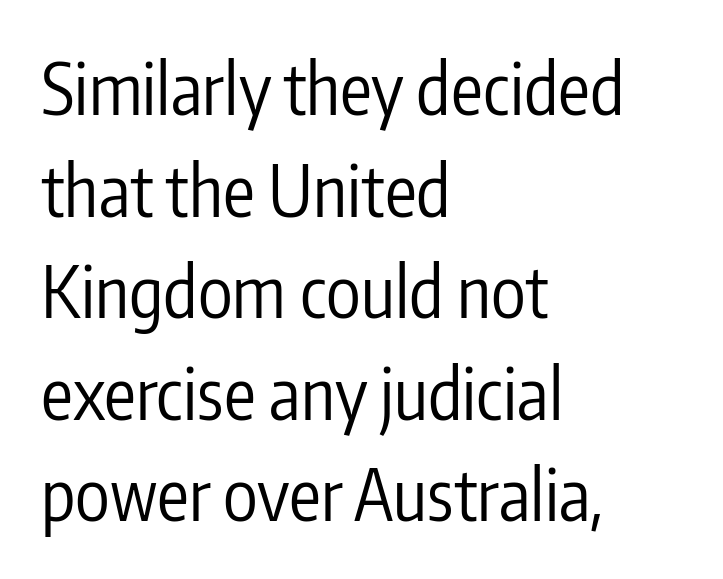
{"serif": "no", "italic": "no", "bold": "no", "weight": "regular", "width": "condensed", "stroke_contrast": "low", "x_height": "medium", "monospaced": "no", "underline": "no", "align": "left", "line_spacing": "normal", "line_spacing_ratio": 1.43, "letter_spacing": "normal", "letter_spacing_em": 0.0, "glyph_px": 71}
